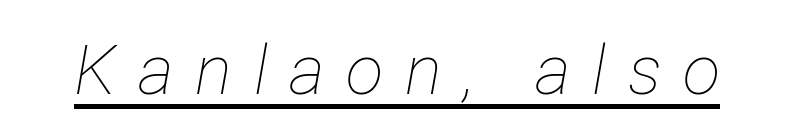
The image shows 69 px thin, condensed type, italic (leaning right); set unusually wide letter spacing (+0.31 em), underlined; low stroke contrast and a medium x-height.
